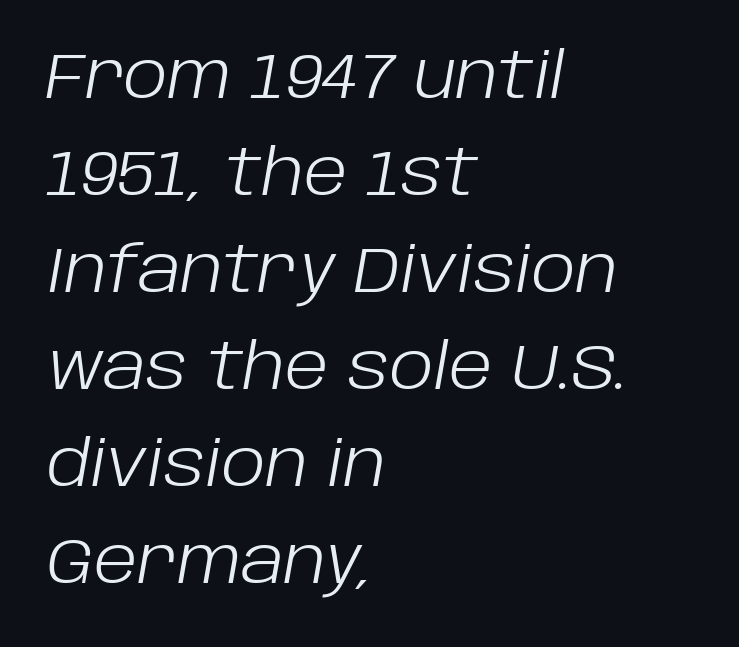
Q: Is the text bold? A: No.
Q: Is the text italic (slanted)? A: Yes, it leans right by about 10 degrees.
Q: Is the text underlined? A: No.
Q: How is the paragraph aligned? A: Left-aligned.
Q: Is the spacing between letters normal or unusually wide? A: Normal.
Q: Is the spacing between lines tight, normal or loose? A: Normal.
Q: Width (condensed, normal, or wide)? A: Normal.
Q: Stroke contrast? A: Low.
Q: x-height? A: Large.
Q: Monospaced? A: No.
